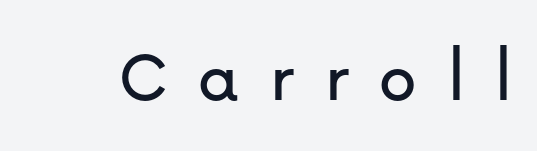
Q: Is the text italic (slanted)? A: No, it is upright.
Q: Is the typeface a serif or a sans-serif typeface? A: Sans-serif.
Q: Is the text underlined? A: No.
Q: Is the spacing between letters normal or unusually wide? A: Unusually wide.
Q: Width (condensed, normal, or wide)? A: Normal.
Q: Stroke contrast? A: Low.
Q: x-height? A: Medium.
Q: Monospaced? A: No.
